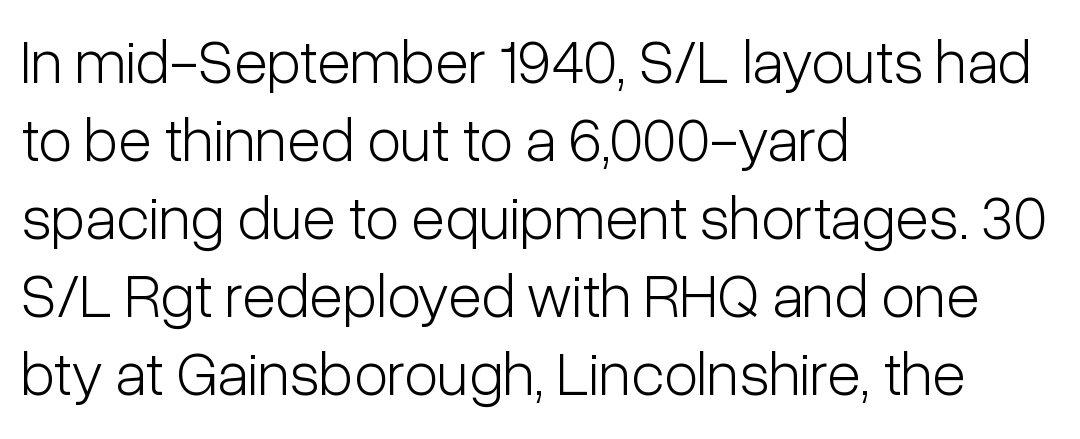
{"serif": "no", "italic": "no", "bold": "no", "weight": "light", "width": "condensed", "stroke_contrast": "low", "x_height": "medium", "monospaced": "no", "underline": "no", "align": "left", "line_spacing": "normal", "line_spacing_ratio": 1.26, "letter_spacing": "normal", "letter_spacing_em": 0.0, "glyph_px": 62}
